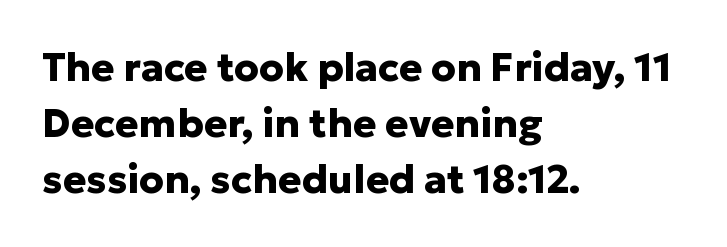
Interline gaps are of average width in this sample. Typeset ragged right — the left edge is the straight one. Typographic density is high because the face is bold. The face used here is rendered with its standard letterfit.
